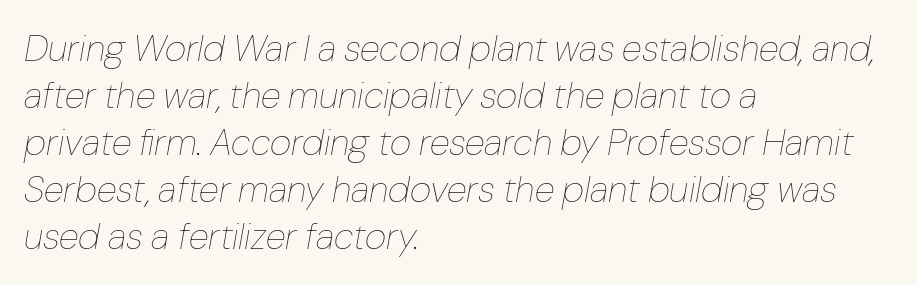
The image shows 37 px thin type, italic (leaning right); set left-aligned, normal line spacing (1.27x), normal letter spacing, not underlined; low stroke contrast and a medium x-height.
